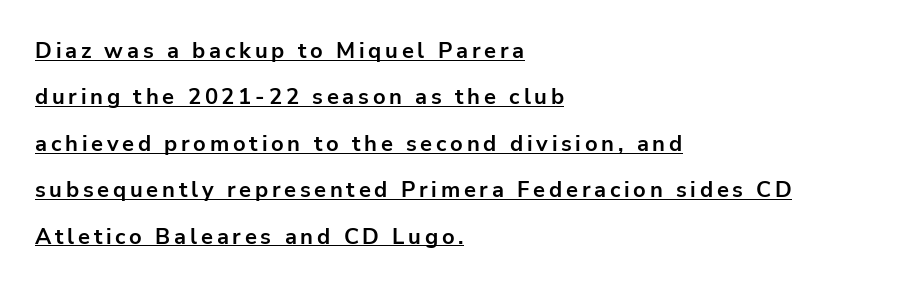
{"italic": "no", "bold": "yes", "underline": "yes", "align": "left", "line_spacing": "loose", "line_spacing_ratio": 2.11, "glyph_px": 22}
